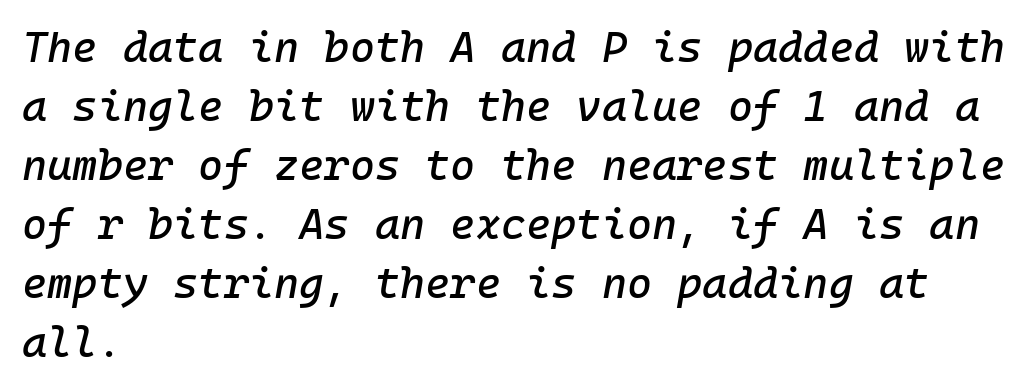
{"italic": "yes", "lean": "right", "slant_degrees": 10, "width": "normal", "stroke_contrast": "low", "x_height": "medium", "underline": "no", "align": "left", "line_spacing": "normal", "line_spacing_ratio": 1.37, "letter_spacing": "normal", "letter_spacing_em": 0.0, "glyph_px": 43}
